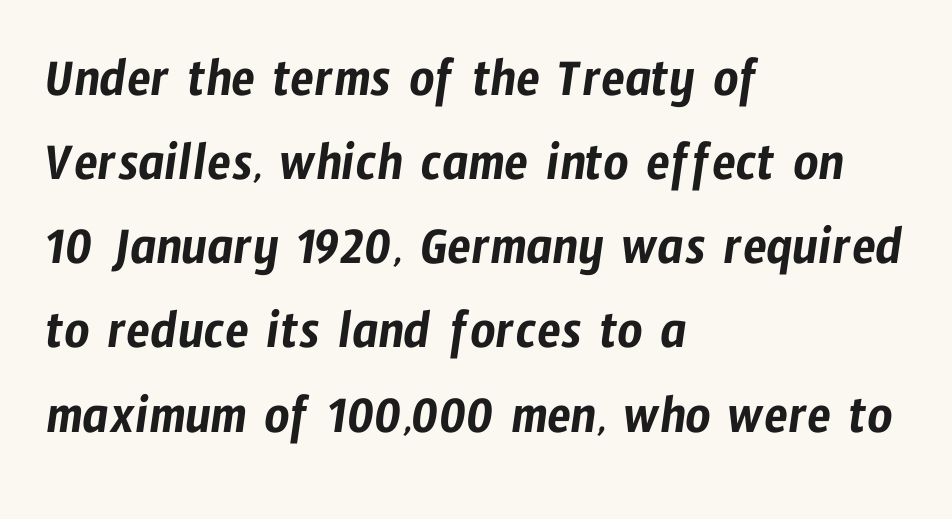
Characters follow at the spacing the type designer built in. Does the copy run flush right? No — it runs flush left. Interline gaps are of average width in this sample. Unmarked baselines from the first word to the last. Examine the stroke ends and you'll find no serifs. Proportional: the letters do not fall into vertical columns.
